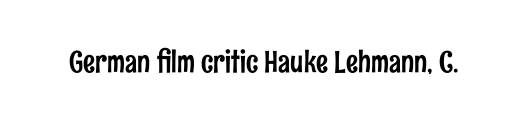
The image shows 30 px condensed sans-serif type, upright; set normal letter spacing, not underlined; low stroke contrast and a medium x-height.
